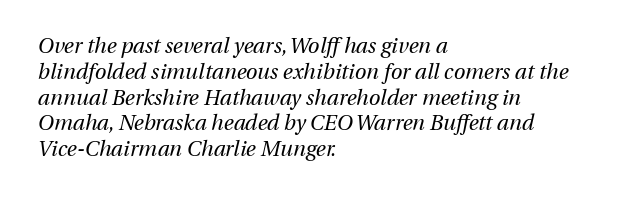
{"italic": "yes", "lean": "right", "slant_degrees": 13, "bold": "no", "underline": "no", "align": "left", "line_spacing_ratio": 1.23, "letter_spacing": "normal", "letter_spacing_em": 0.0, "glyph_px": 21}
